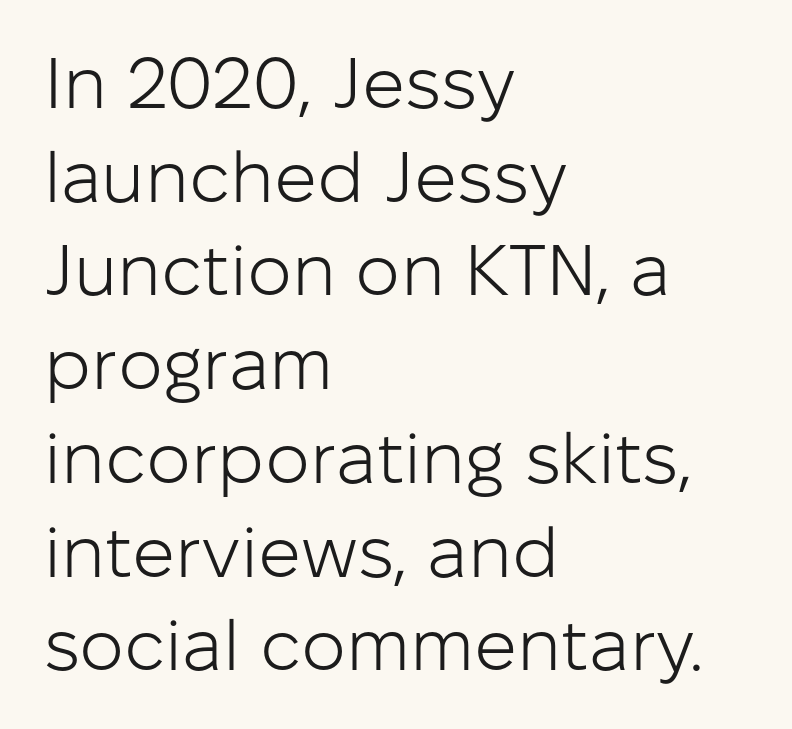
The image shows 71 px light sans-serif type, upright; set left-aligned, normal line spacing (1.32x), normal letter spacing, not underlined; low stroke contrast and a medium x-height.
